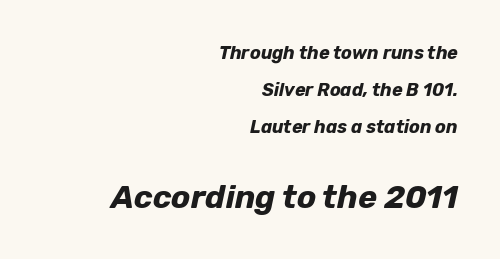
There is no visible air inserted between adjacent glyphs. Emphasis-style slanted type is in use. Leading is clearly above the norm, producing a sparse column. Scale increases going downward across the two blocks. You could not count columns in this text — the font is proportionally spaced. Horizontally, the lines are justified to the trailing edge only.
